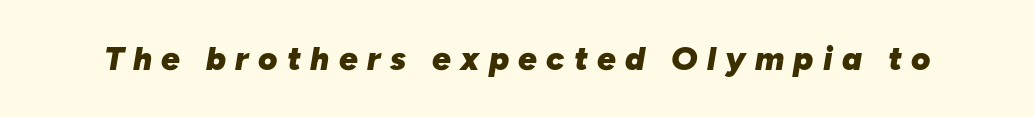
Q: Is the text bold? A: Yes.
Q: Is the text italic (slanted)? A: Yes, it leans right by about 10 degrees.
Q: Is the text underlined? A: No.
Q: Is the spacing between letters normal or unusually wide? A: Unusually wide.
Q: Width (condensed, normal, or wide)? A: Normal.
Q: Stroke contrast? A: Low.
Q: x-height? A: Medium.
Q: Monospaced? A: No.
